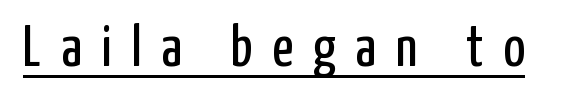
Every character sits straight up, as roman type does. A typesetter would call this proportional, since set widths differ per character. Compared with typical body copy, the letter spacing here is much looser. Every word sits above its own underline. Unbolded letterforms with no extra heft.
